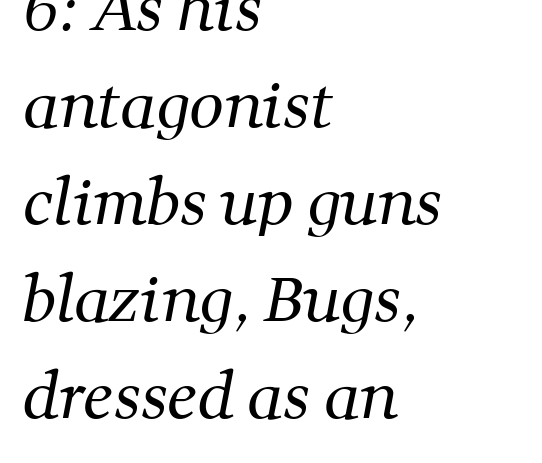
{"serif": "yes", "bold": "no", "weight": "regular", "width": "normal", "stroke_contrast": "medium", "x_height": "medium", "monospaced": "no", "underline": "no", "align": "left", "line_spacing": "normal", "line_spacing_ratio": 1.59, "letter_spacing": "normal", "letter_spacing_em": 0.0, "glyph_px": 61}
